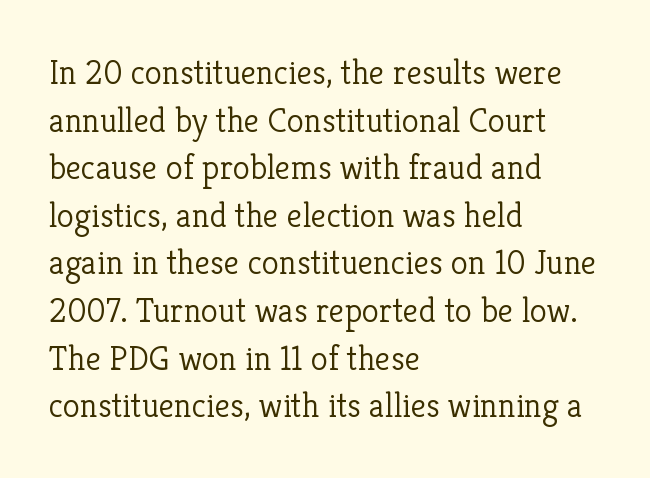
Interline gaps are of average width in this sample. The typeface has the unassuming heft of standard copy or less. The paragraph has a hard left edge and a soft right edge. Are there feet on the stems? There are — it's a serif. You could not count columns in this text — the font is proportionally spaced. Default kerning and tracking; the words read as compact shapes.
